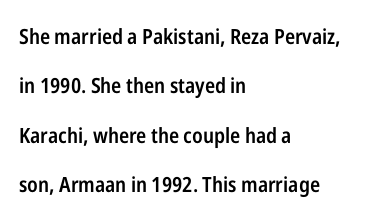
Does extra space separate the letters? No, they use regular spacing. Every character sits straight up, as roman type does. Moderately thickened strokes mark this as semibold type. Each row of text sits above clean, open space. The vertical gap from one line to the next is large.
